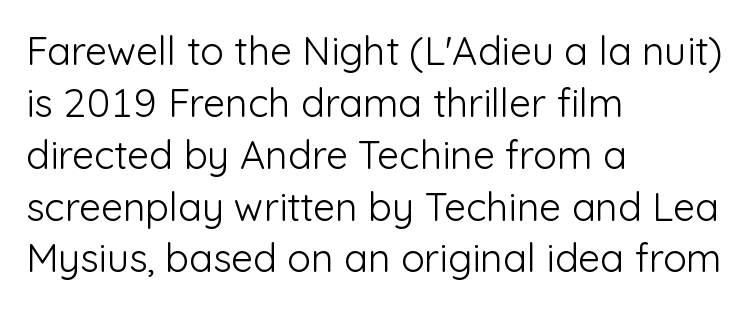
Q: Is the text bold? A: No.
Q: Is the text italic (slanted)? A: No, it is upright.
Q: Is the typeface a serif or a sans-serif typeface? A: Sans-serif.
Q: Is the text underlined? A: No.
Q: How is the paragraph aligned? A: Left-aligned.
Q: Is the spacing between letters normal or unusually wide? A: Normal.
Q: Is the spacing between lines tight, normal or loose? A: Normal.
Q: Width (condensed, normal, or wide)? A: Normal.
Q: Stroke contrast? A: Low.
Q: x-height? A: Medium.
Q: Monospaced? A: No.
